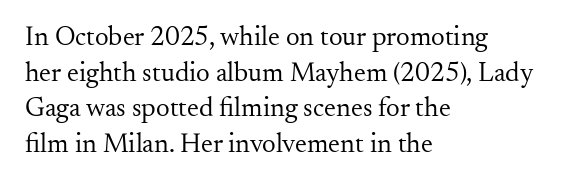
The image shows 27 px text type, upright; set left-aligned, normal line spacing (1.32x), normal letter spacing, not underlined.
